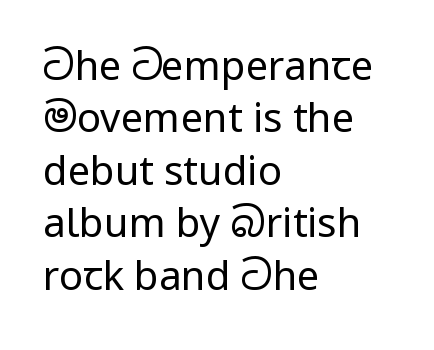
The image shows 40 px regular-weight sans-serif type, upright; set left-aligned, normal line spacing (1.31x), normal letter spacing, not underlined; low stroke contrast and a medium x-height.
